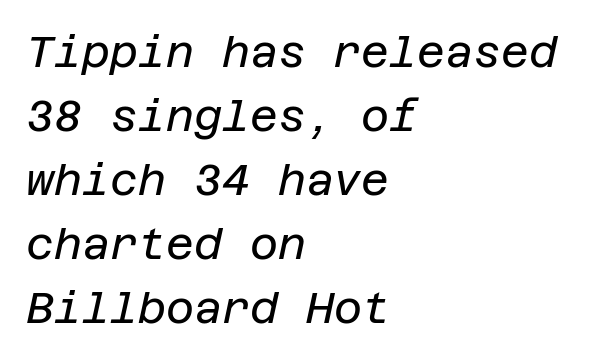
Looking at the ascenders, they clearly lean. Standard letterfit; no display-style spreading of the glyphs. Successive baselines arrive at the customary interval. Each stroke keeps to a modest, everyday thickness or less. Is the block centered? No — it sits flush against the left margin.
